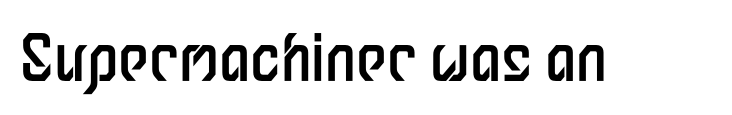
These lines are composed in type without serifs. Unlike italic type, these characters show no tilt at all. Bare-footed words on every line. The typesetting does not lean heavy: it is not bold. The rendering keeps characters at their native spacing. These lines are rendered in a variable-pitch font.
